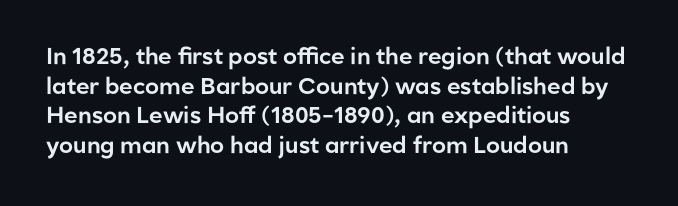
{"italic": "no", "underline": "no", "align": "left", "line_spacing": "normal", "line_spacing_ratio": 1.29, "letter_spacing": "normal", "letter_spacing_em": 0.0, "glyph_px": 23}
